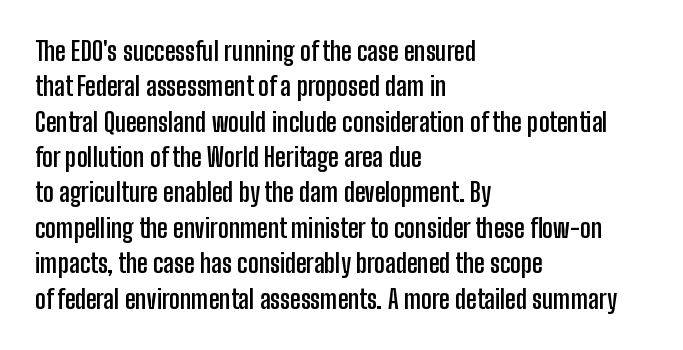
Normally led — the rows are evenly, conventionally spaced. A roman cut, with each character standing at attention. The gaps between neighbouring characters are ordinary and unremarkable. The words here are not underlined. Left-aligned paragraph, ragged on the right. The typesetting leans heavy: a genuine bold.
